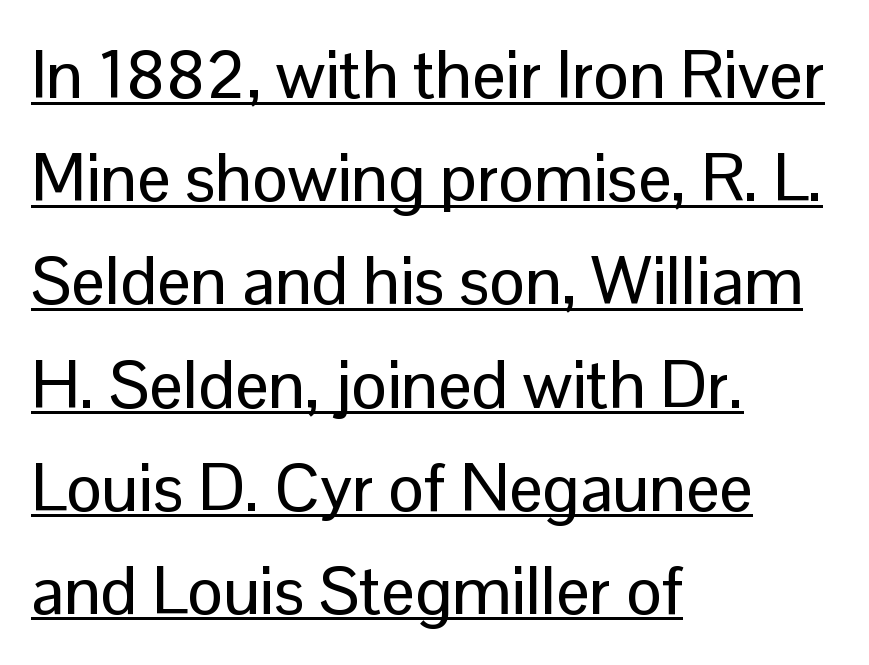
The image shows 67 px sans-serif type, upright; set left-aligned, normal line spacing (1.54x), normal letter spacing, underlined; low stroke contrast and a medium x-height.
